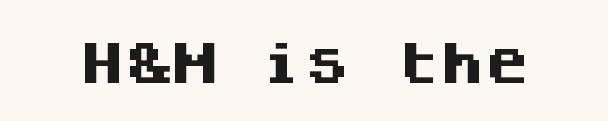
Is this a fixed-width face? Yes — each glyph sits in an identical cell. A typesetter would mark this as roman, not italic. A dark, heavy texture on the line: the type is bold. The text was rendered using a sans face with plain stroke endings. Letters rest on an invisible, unmarked baseline.
